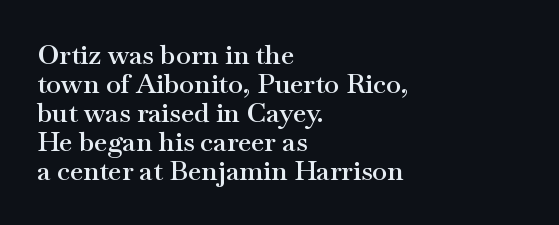
{"italic": "no", "bold": "semi", "underline": "no", "align": "left", "line_spacing": "tight", "line_spacing_ratio": 1.07, "letter_spacing": "normal", "letter_spacing_em": 0.0, "glyph_px": 27}
